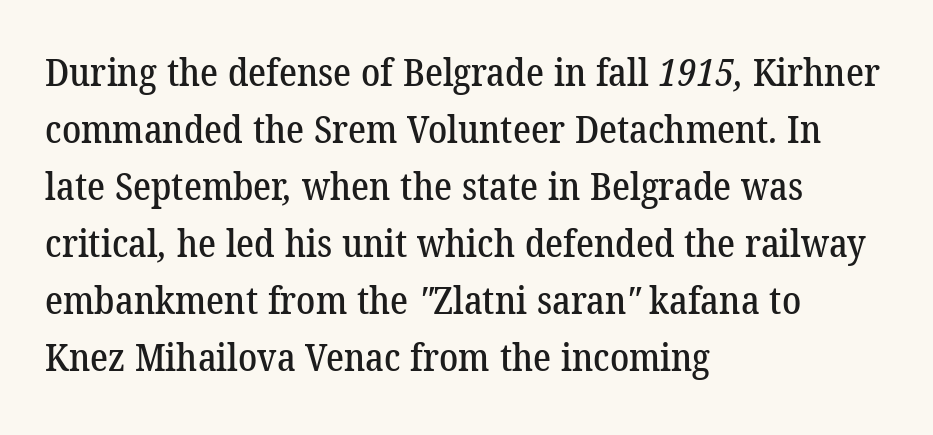
Q: Is the typeface a serif or a sans-serif typeface? A: Serif.
Q: Is the text underlined? A: No.
Q: How is the paragraph aligned? A: Left-aligned.
Q: Is the spacing between letters normal or unusually wide? A: Normal.
Q: Is the spacing between lines tight, normal or loose? A: Normal.
Q: Width (condensed, normal, or wide)? A: Normal.
Q: Stroke contrast? A: Low.
Q: x-height? A: Medium.
Q: Monospaced? A: No.
